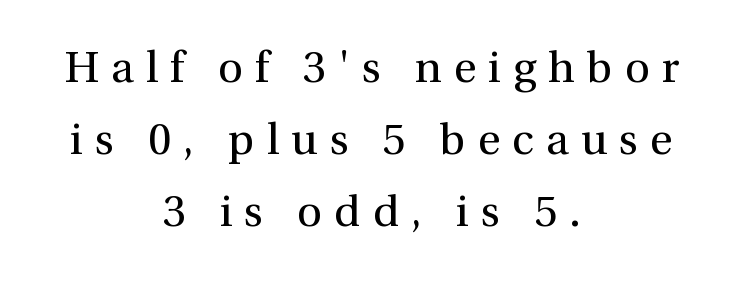
One glance says typical: line gaps are just what's usual. Where is the straight margin? There isn't one; the lines are centered. Serifs: yes, visible at the terminals of the letterforms. The specimen omits any rule beneath the text block's lines. A typesetter would call this heavily tracked-out type. Vertical strokes here are truly vertical.
